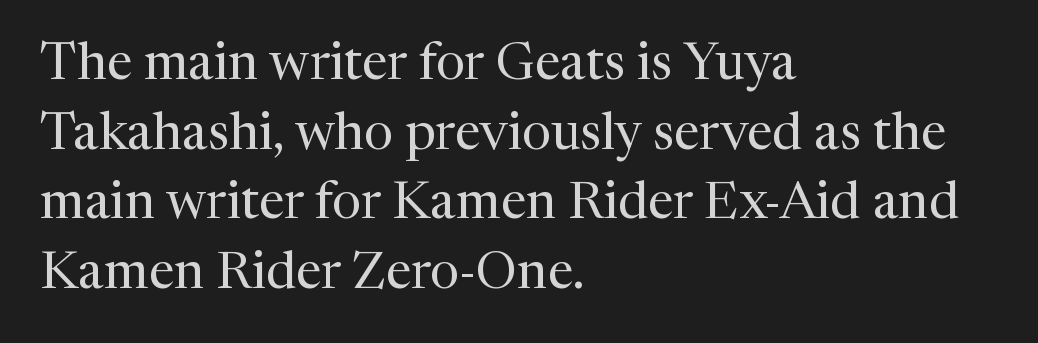
Q: Is the text bold? A: No.
Q: Is the text italic (slanted)? A: No, it is upright.
Q: Is the typeface a serif or a sans-serif typeface? A: Serif.
Q: Is the text underlined? A: No.
Q: How is the paragraph aligned? A: Left-aligned.
Q: Is the spacing between letters normal or unusually wide? A: Normal.
Q: Is the spacing between lines tight, normal or loose? A: Normal.
Q: Width (condensed, normal, or wide)? A: Normal.
Q: Stroke contrast? A: Medium.
Q: x-height? A: Medium.
Q: Monospaced? A: No.
